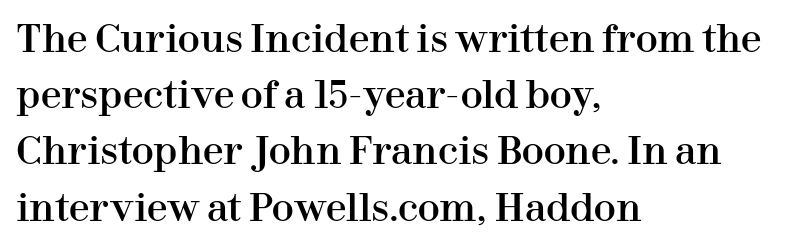
Quick note: not italic, upright. The letters carry serifs — small finishing strokes at the ends of their stems. Check the space under the baseline: it is left empty. In CSS terms this would be text-align: left. Normally led — the rows are evenly, conventionally spaced. Is this a fixed-width face? No — the glyphs have proportional, varying widths.
